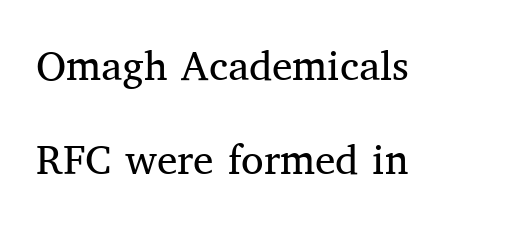
{"serif": "yes", "italic": "no", "bold": "no", "weight": "regular", "width": "normal", "stroke_contrast": "medium", "x_height": "medium", "monospaced": "no", "underline": "no", "align": "left", "line_spacing": "loose", "line_spacing_ratio": 2.29, "letter_spacing": "normal", "letter_spacing_em": 0.0, "glyph_px": 41}
